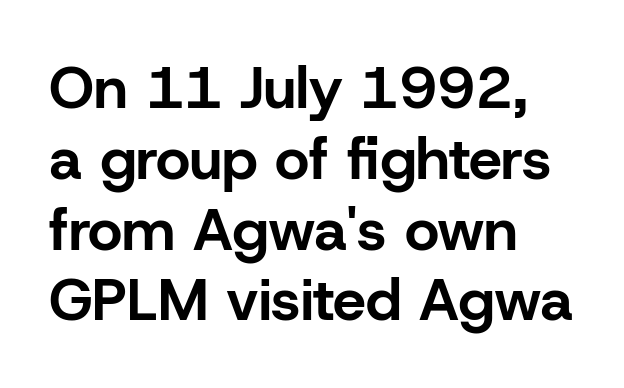
Q: Is the text bold? A: Yes.
Q: Is the text italic (slanted)? A: No, it is upright.
Q: Is the typeface a serif or a sans-serif typeface? A: Sans-serif.
Q: Is the text underlined? A: No.
Q: How is the paragraph aligned? A: Left-aligned.
Q: Is the spacing between letters normal or unusually wide? A: Normal.
Q: Width (condensed, normal, or wide)? A: Normal.
Q: Stroke contrast? A: Low.
Q: x-height? A: Medium.
Q: Monospaced? A: No.
